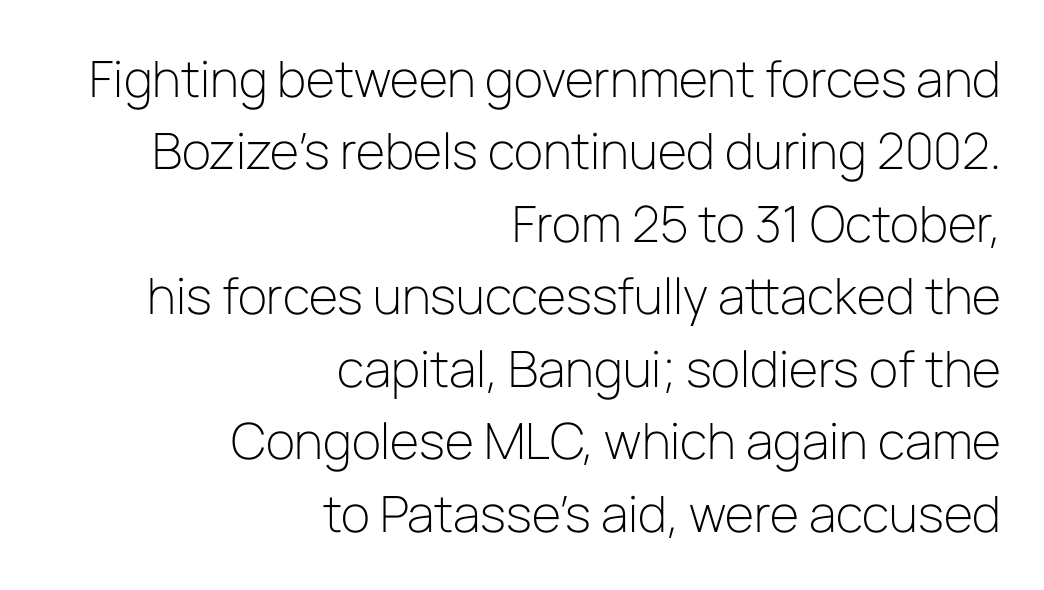
{"serif": "no", "italic": "no", "bold": "no", "weight": "light", "width": "normal", "stroke_contrast": "low", "x_height": "medium", "monospaced": "no", "underline": "no", "align": "right", "line_spacing": "normal", "line_spacing_ratio": 1.45, "letter_spacing": "normal", "letter_spacing_em": 0.0, "glyph_px": 50}
